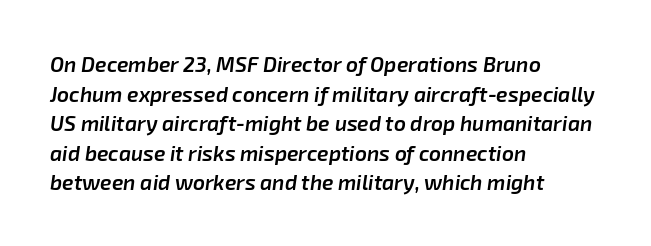
Does the weight exceed regular? Yes, but only to semibold. Baseline-to-baseline distance is the conventional proportion of letter height. Reading down the block, your eye returns to a fixed left position each line. Has an underline been added? It has not. Short note: letters normally spaced. Quick note: italic.
